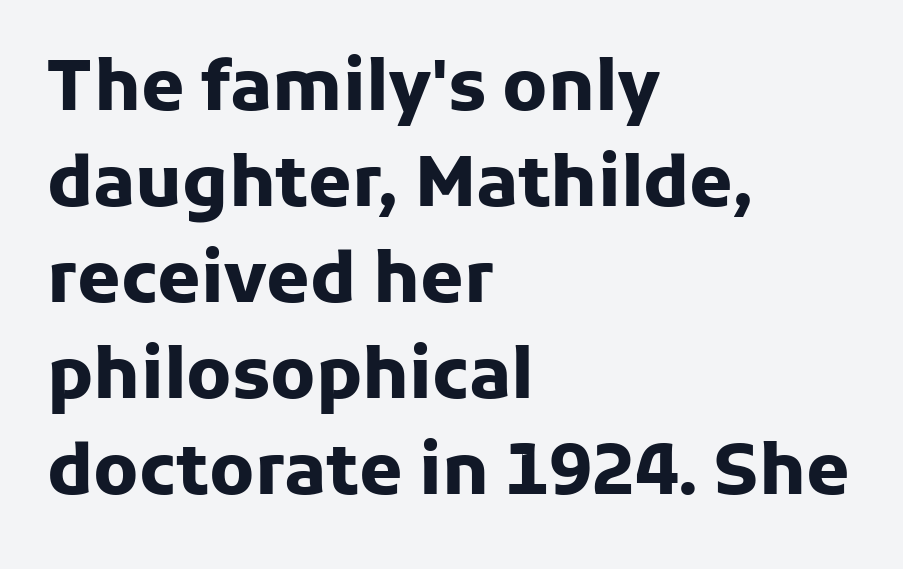
The passage shown is typeset with a sans-serif family. The paragraph has a hard left edge and a soft right edge. Its strokes are broad and dark, the hallmark of bold type. The strip under each line holds only bare page.
